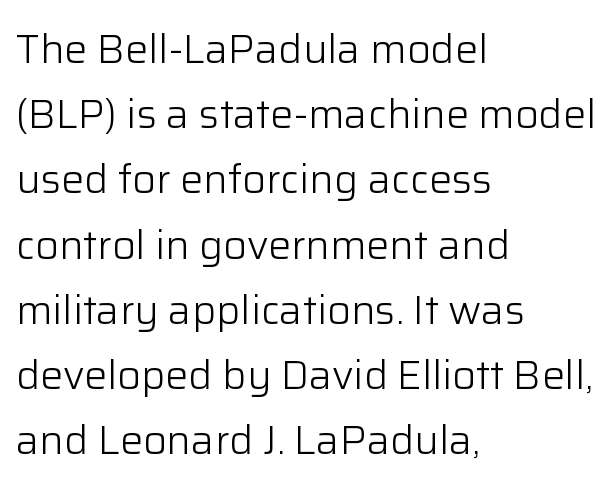
Q: Is the text bold? A: No.
Q: Is the text italic (slanted)? A: No, it is upright.
Q: Is the typeface a serif or a sans-serif typeface? A: Sans-serif.
Q: Is the text underlined? A: No.
Q: How is the paragraph aligned? A: Left-aligned.
Q: Is the spacing between letters normal or unusually wide? A: Normal.
Q: Is the spacing between lines tight, normal or loose? A: Normal.
Q: Width (condensed, normal, or wide)? A: Normal.
Q: Stroke contrast? A: Low.
Q: x-height? A: Medium.
Q: Monospaced? A: No.
